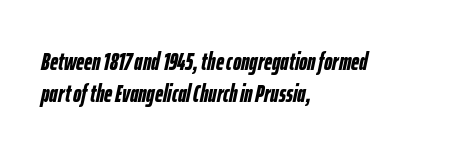
Q: Is the text bold? A: Yes.
Q: Is the text italic (slanted)? A: Yes, it leans right by about 12 degrees.
Q: Is the text underlined? A: No.
Q: How is the paragraph aligned? A: Left-aligned.
Q: Is the spacing between letters normal or unusually wide? A: Normal.
Q: Is the spacing between lines tight, normal or loose? A: Normal.
